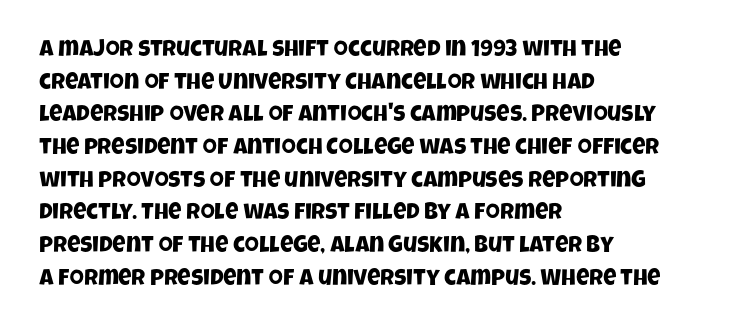
{"underline": "no", "align": "left", "line_spacing": "normal", "line_spacing_ratio": 1.42, "letter_spacing": "normal", "letter_spacing_em": 0.0, "glyph_px": 23}
